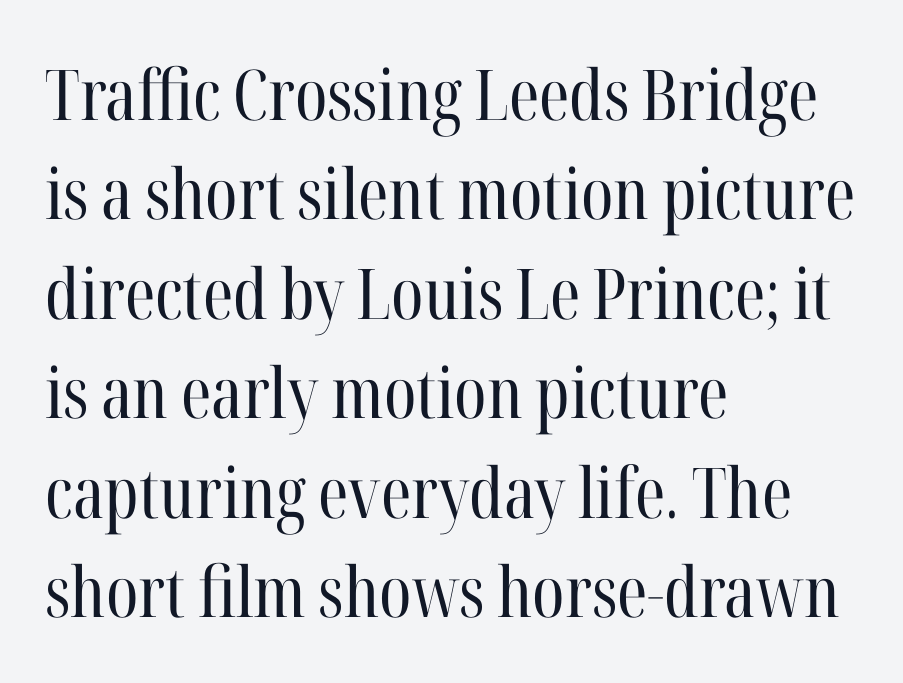
Students, note that the glyphs here touch the page at normal intervals. These lines stack with their left ends in a neat column. On a weight scale, this lands at 450 or below. Note the varied advance widths — an 'i' is clearly narrower than an 'm'.
